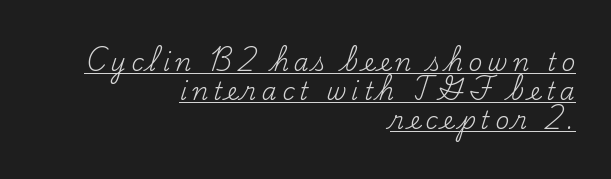
Q: Is the text bold? A: No.
Q: Is the text italic (slanted)? A: Yes.
Q: Is the text underlined? A: Yes.
Q: How is the paragraph aligned? A: Right-aligned.
Q: Is the spacing between letters normal or unusually wide? A: Unusually wide.
